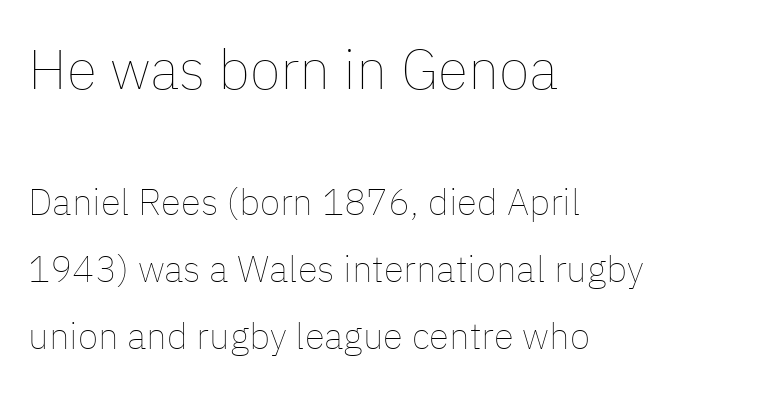
Reading down the block, your eye returns to a fixed left position each line. Posture: vertical. Does extra space separate the letters? No, they use regular spacing. In this sample the first text group is rendered at the bigger scale. Character widths vary here, with narrow letters taking less room than wide ones.
